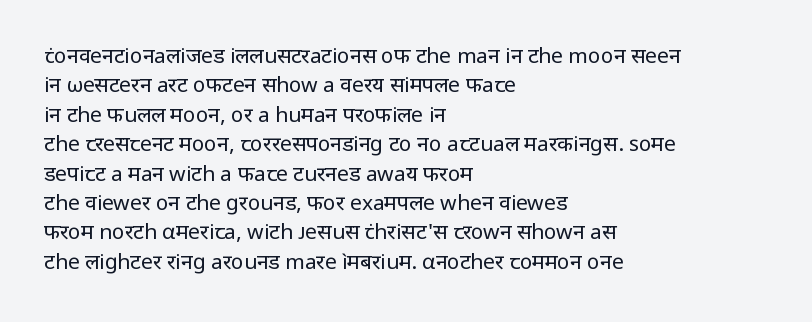
Q: Is the text bold? A: No.
Q: Is the text italic (slanted)? A: No, it is upright.
Q: Is the text underlined? A: No.
Q: How is the paragraph aligned? A: Left-aligned.
Q: Is the spacing between letters normal or unusually wide? A: Normal.
Q: Is the spacing between lines tight, normal or loose? A: Normal.
